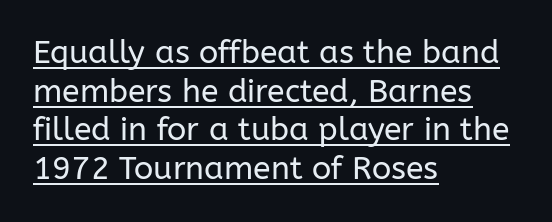
The image shows 32 px regular-weight sans-serif type, upright; set left-aligned, line spacing 1.21x, normal letter spacing, underlined; low stroke contrast and a medium x-height.
